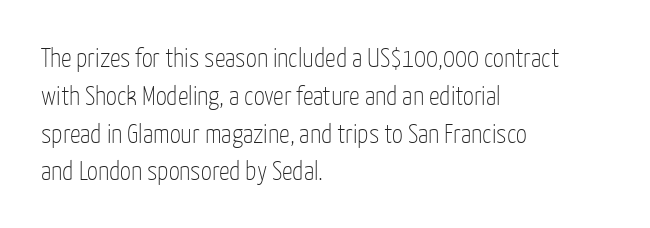
The image shows 27 px text type, upright; set left-aligned, normal line spacing (1.4x), normal letter spacing, not underlined.
